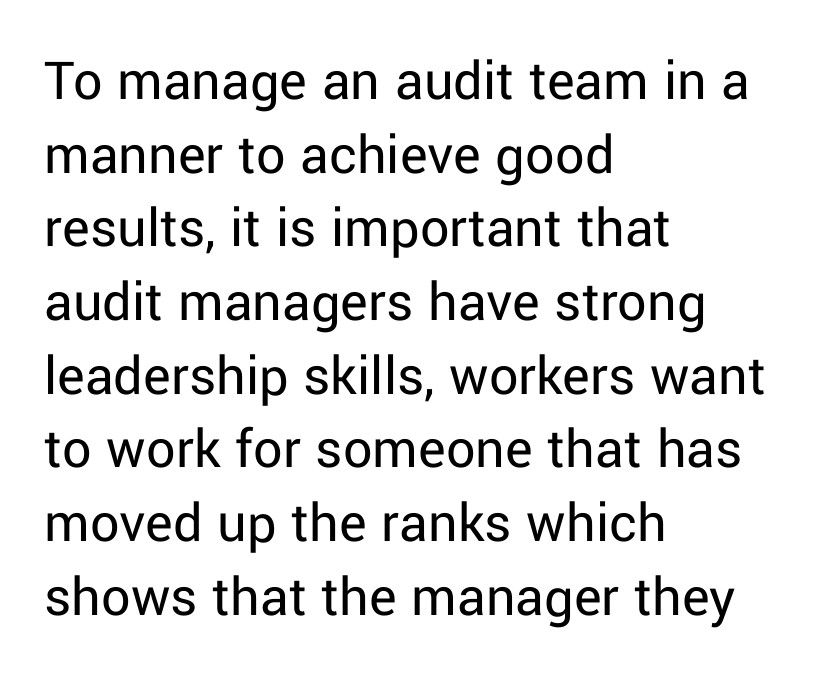
{"serif": "no", "italic": "no", "bold": "no", "weight": "regular", "width": "normal", "stroke_contrast": "low", "x_height": "medium", "monospaced": "no", "underline": "no", "align": "left", "line_spacing": "normal", "line_spacing_ratio": 1.27, "letter_spacing": "normal", "letter_spacing_em": 0.0, "glyph_px": 58}
